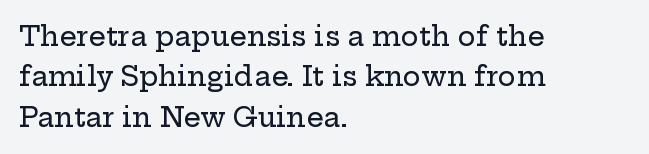
No italicization has been applied; the sample stays upright. This block has exactly the height ordinary leading produces. Students, note that the glyphs here touch the page at normal intervals. Typeset ragged right — the left edge is the straight one.
